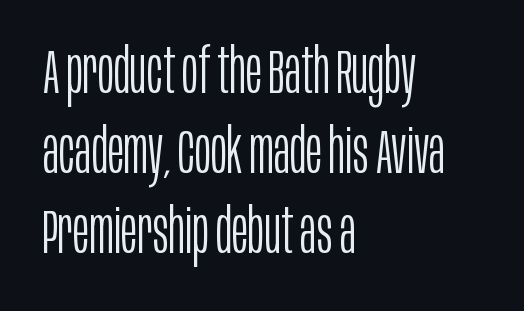
The image shows 62 px light, condensed sans-serif type, upright; set left-aligned, normal line spacing (1.29x), normal letter spacing, not underlined; low stroke contrast and a large x-height.
